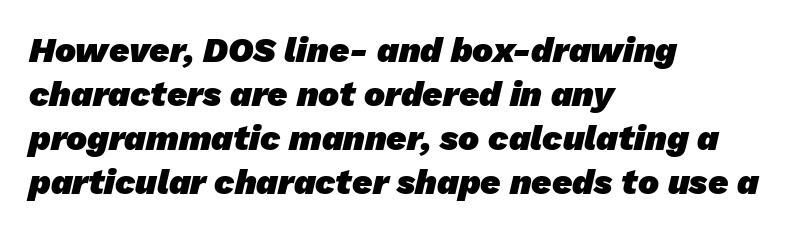
The image shows 35 px heavy sans-serif type; set left-aligned, normal line spacing (1.26x), normal letter spacing, not underlined; low stroke contrast and a medium x-height.
